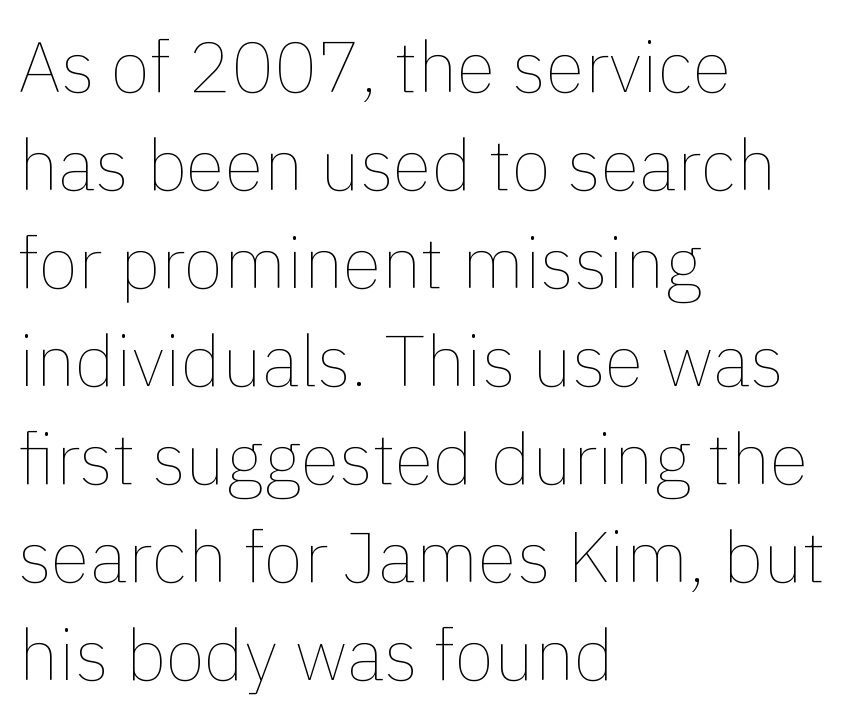
The image shows 72 px thin type, upright; set left-aligned, normal line spacing (1.36x), normal letter spacing, not underlined; a medium x-height.
